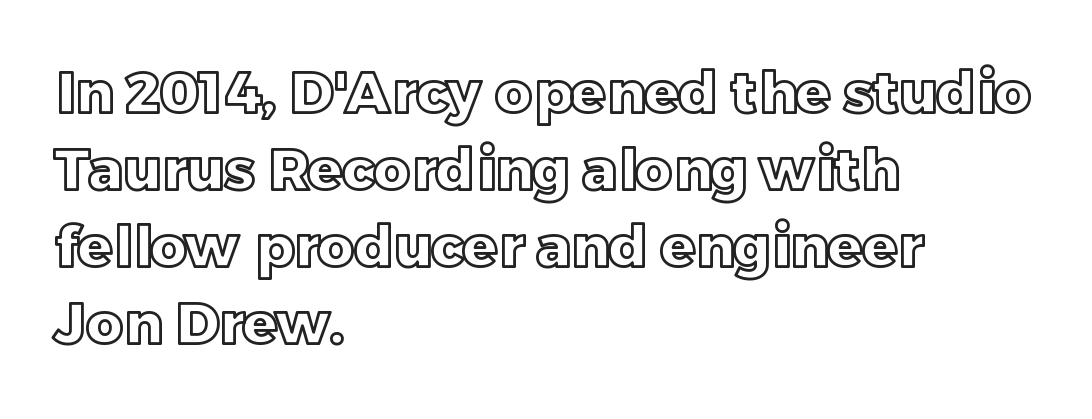
The image shows 57 px text type, upright; set left-aligned, normal line spacing (1.35x), normal letter spacing, not underlined; a large x-height.
